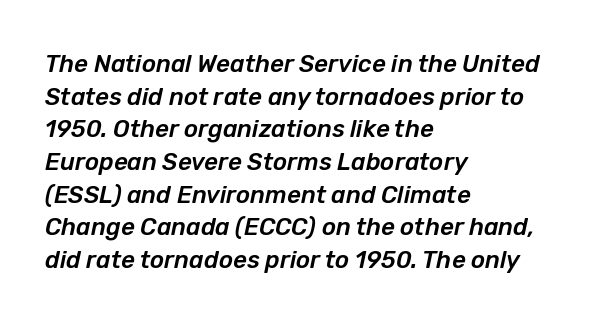
{"italic": "yes", "lean": "right", "slant_degrees": 12, "underline": "no", "align": "left", "line_spacing": "normal", "line_spacing_ratio": 1.36, "letter_spacing": "normal", "letter_spacing_em": 0.0, "glyph_px": 24}
